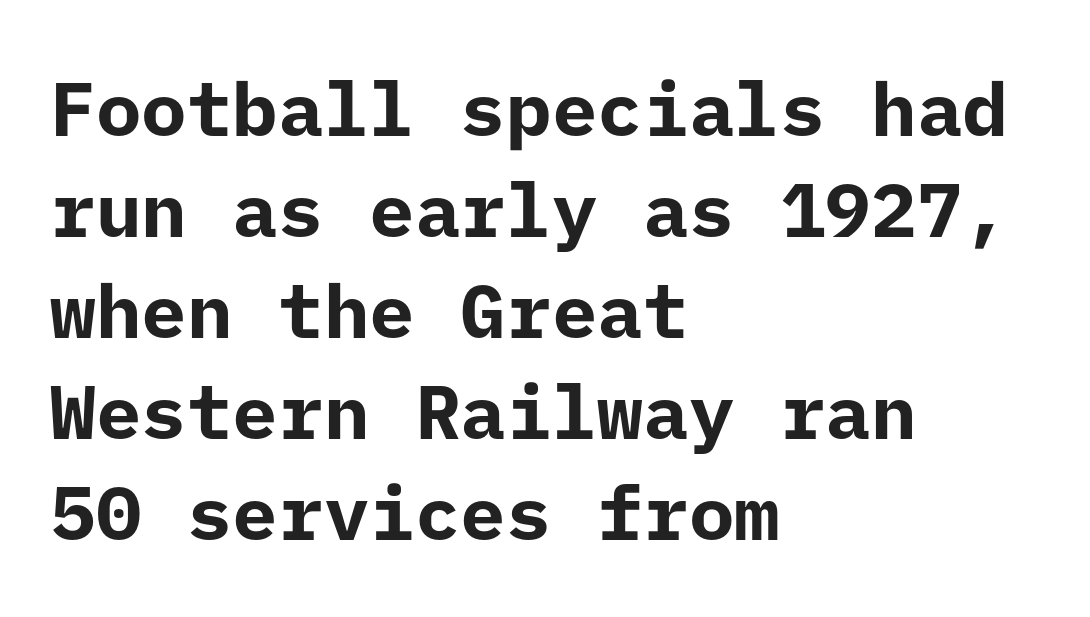
{"serif": "no", "italic": "no", "bold": "yes", "weight": "bold", "width": "normal", "stroke_contrast": "low", "x_height": "medium", "underline": "no", "align": "left", "line_spacing": "normal", "line_spacing_ratio": 1.33, "letter_spacing": "normal", "letter_spacing_em": 0.0, "glyph_px": 76}
